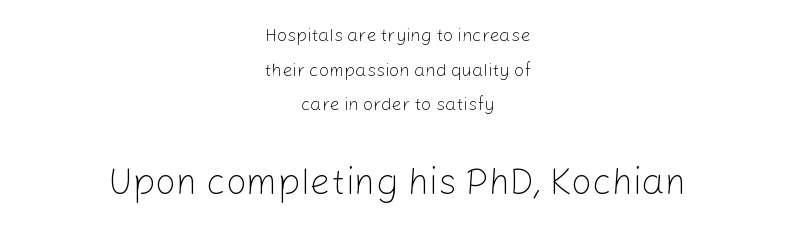
The image shows 37 px light sans-serif type, upright; set centered, loose line spacing (1.92x), normal letter spacing, not underlined; the second (bottom) block is 2.06x larger; low stroke contrast and a medium x-height.
